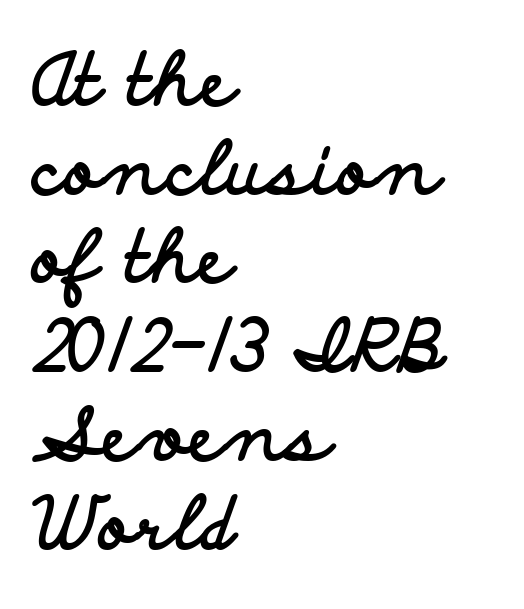
The image shows 71 px bold, wide sans-serif type; set left-aligned, normal line spacing (1.25x), normal letter spacing, not underlined; low stroke contrast and a small x-height.
